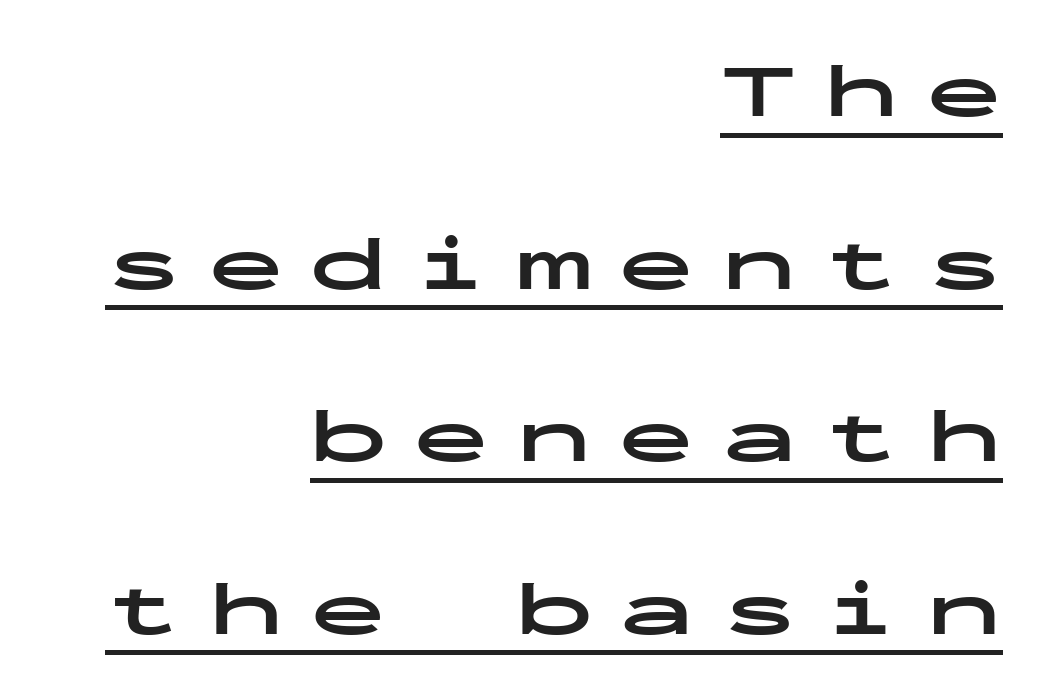
The image shows 76 px bold, wide sans-serif type, upright, monospaced; set right-aligned, loose line spacing (2.27x), unusually wide letter spacing (+0.35 em), underlined; low stroke contrast and a medium x-height.
